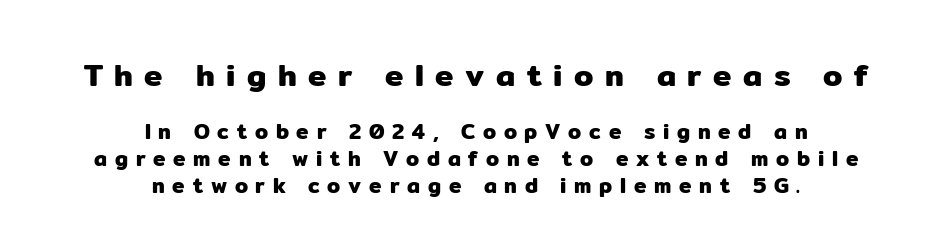
{"serif": "no", "italic": "no", "width": "normal", "stroke_contrast": "low", "x_height": "medium", "monospaced": "no", "underline": "no", "align": "center", "line_spacing": "normal", "line_spacing_ratio": 1.27, "letter_spacing": "wide", "letter_spacing_em": 0.37, "larger_block": "first", "size_ratio": 1.48, "glyph_px": 31}
